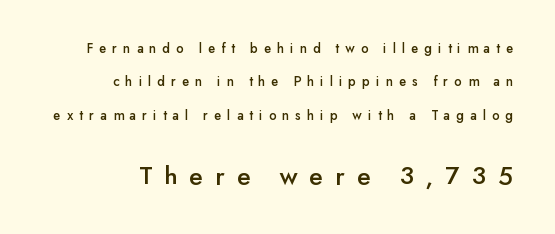
The typesetter chose a ragged-left arrangement here. Bare-footed words on every line. The vertical gap from one line to the next is large. Typesetter's note — lower block bumped up in size, upper block left smaller.
